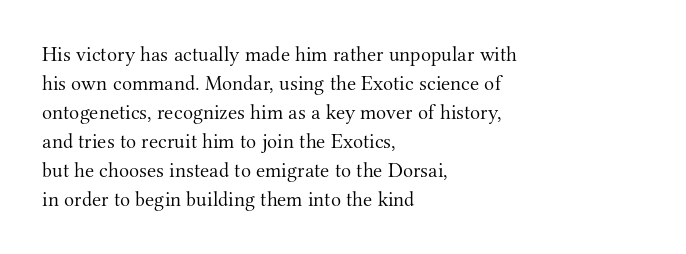
Letters rest on an invisible, unmarked baseline. Heaviness? Minimal to ordinary, like unemphasized prose. The rendering anchors every line to the left-hand side. The line-height multiplier appears to be the usual default.
